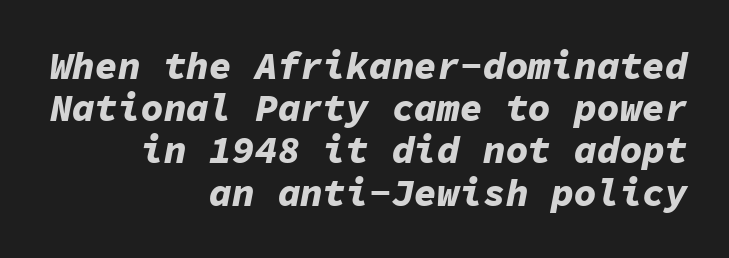
Q: Is the text bold? A: Yes.
Q: Is the text italic (slanted)? A: Yes, it leans right by about 11 degrees.
Q: Is the text underlined? A: No.
Q: How is the paragraph aligned? A: Right-aligned.
Q: Is the spacing between letters normal or unusually wide? A: Normal.
Q: Is the spacing between lines tight, normal or loose? A: Tight.
Q: Width (condensed, normal, or wide)? A: Normal.
Q: Stroke contrast? A: Low.
Q: x-height? A: Medium.
Q: Monospaced? A: Yes.
